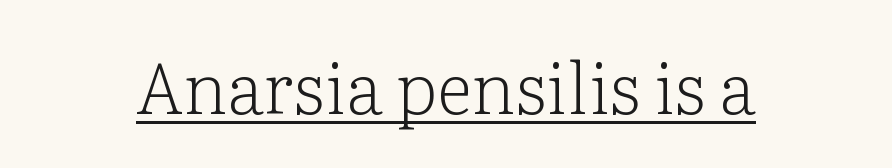
Q: Is the text bold? A: No.
Q: Is the text italic (slanted)? A: No, it is upright.
Q: Is the typeface a serif or a sans-serif typeface? A: Serif.
Q: Is the text underlined? A: Yes.
Q: Is the spacing between letters normal or unusually wide? A: Normal.
Q: Width (condensed, normal, or wide)? A: Normal.
Q: Stroke contrast? A: Low.
Q: x-height? A: Medium.
Q: Monospaced? A: No.
